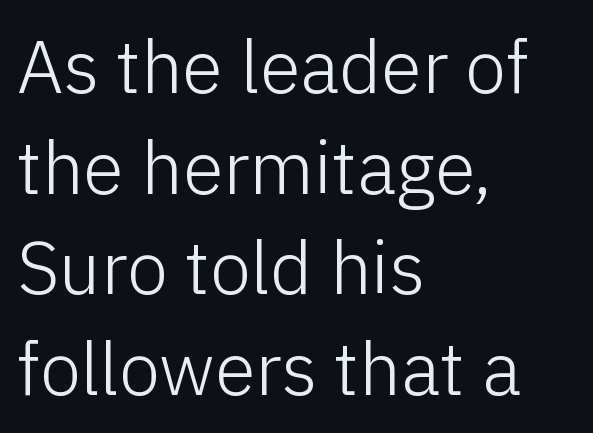
The image shows 74 px light sans-serif type, upright; set left-aligned, normal line spacing (1.36x), normal letter spacing, not underlined; low stroke contrast and a medium x-height.
